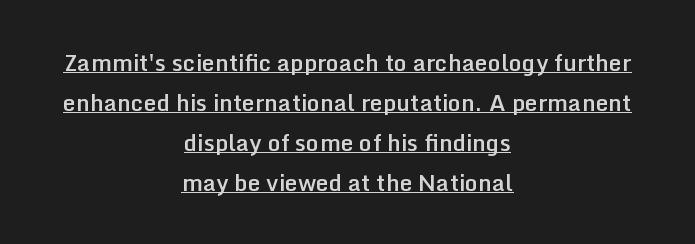
Q: Is the text bold? A: Semi-bold.
Q: Is the text italic (slanted)? A: No, it is upright.
Q: Is the text underlined? A: Yes.
Q: How is the paragraph aligned? A: Centered.
Q: Is the spacing between letters normal or unusually wide? A: Normal.
